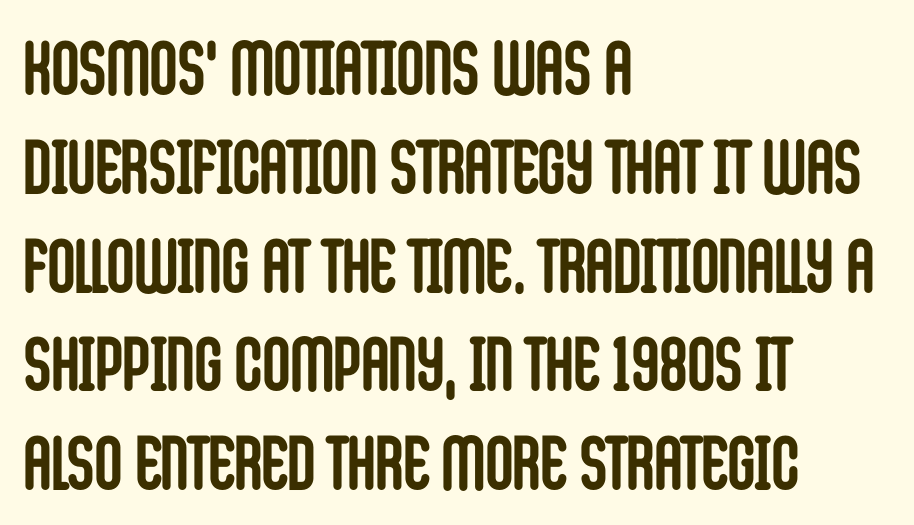
Q: Is the text bold? A: Yes.
Q: Is the text italic (slanted)? A: No, it is upright.
Q: Is the typeface a serif or a sans-serif typeface? A: Sans-serif.
Q: Is the text underlined? A: No.
Q: How is the paragraph aligned? A: Left-aligned.
Q: Is the spacing between letters normal or unusually wide? A: Normal.
Q: Is the spacing between lines tight, normal or loose? A: Normal.
Q: Width (condensed, normal, or wide)? A: Condensed.
Q: Stroke contrast? A: Low.
Q: x-height? A: Large.
Q: Monospaced? A: No.
